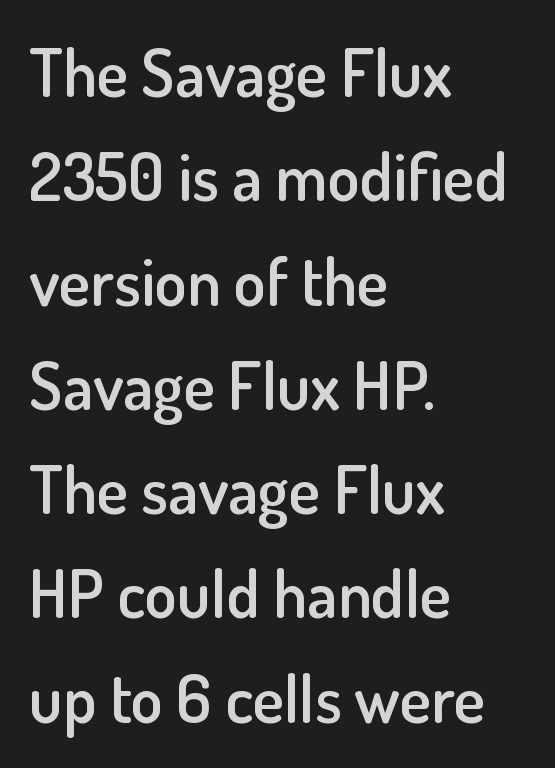
The image shows 66 px semibold sans-serif type, upright; set left-aligned, normal line spacing (1.58x), normal letter spacing, not underlined; low stroke contrast and a small x-height.
